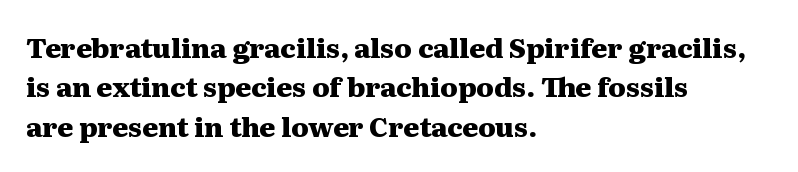
{"italic": "no", "bold": "yes", "underline": "no", "align": "left", "line_spacing": "normal", "line_spacing_ratio": 1.46, "letter_spacing": "normal", "letter_spacing_em": 0.0, "glyph_px": 27}
